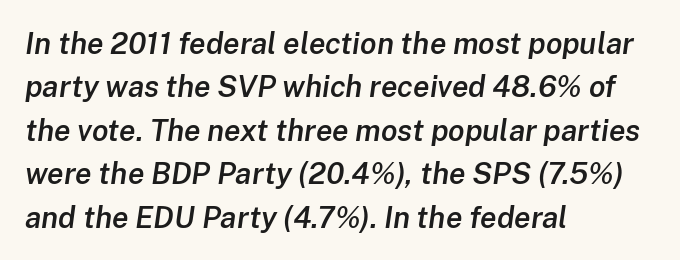
{"italic": "yes", "lean": "right", "slant_degrees": 8, "bold": "semi", "weight": "semibold", "width": "normal", "stroke_contrast": "low", "x_height": "medium", "monospaced": "no", "underline": "no", "align": "left", "line_spacing": "normal", "line_spacing_ratio": 1.45, "letter_spacing": "normal", "letter_spacing_em": 0.0, "glyph_px": 30}
